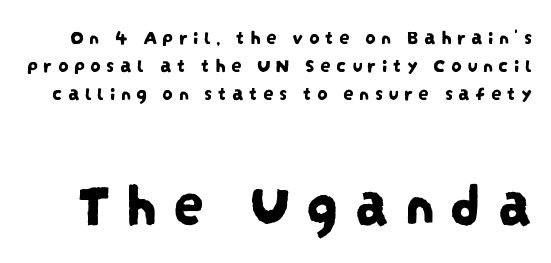
The image shows 62 px condensed sans-serif type; set normal line spacing (1.34x), unusually wide letter spacing (+0.25 em), not underlined; the second (bottom) block is 2.95x larger; low stroke contrast and a large x-height.
